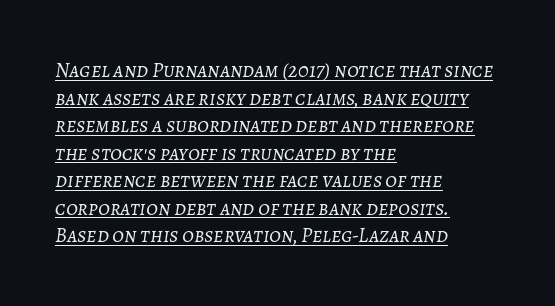
Italic? Definitely — the glyphs are oblique. Layout note: lines flush left. The specimen includes a rule beneath the text block's lines. Whoever set this chose a conventional vertical rhythm. Heft: none added — not bold.
